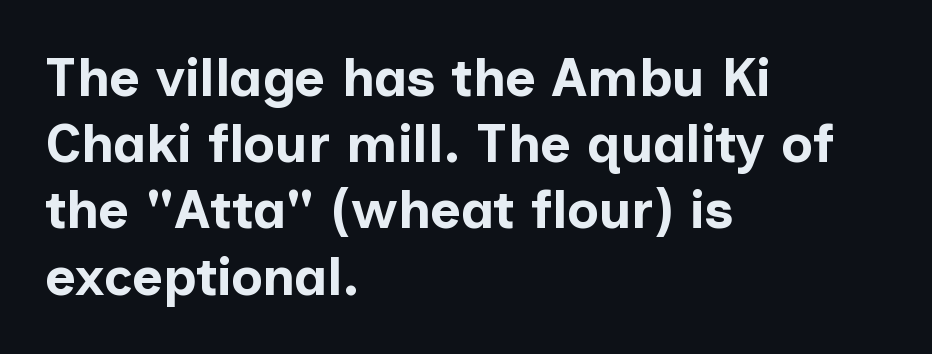
The image shows 53 px bold sans-serif type, upright; set left-aligned, normal line spacing (1.25x), normal letter spacing, not underlined; low stroke contrast and a medium x-height.
